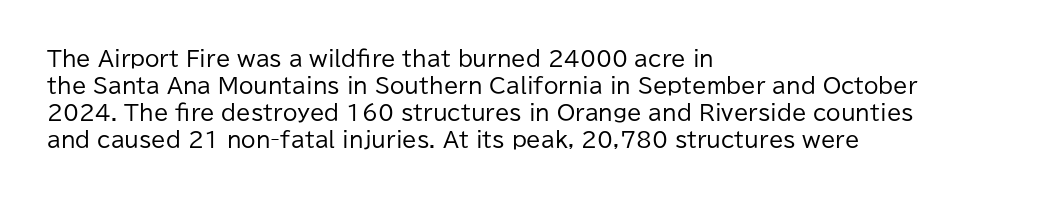
Q: Is the text bold? A: No.
Q: Is the text italic (slanted)? A: No, it is upright.
Q: Is the text underlined? A: No.
Q: How is the paragraph aligned? A: Left-aligned.
Q: Is the spacing between letters normal or unusually wide? A: Normal.
Q: Is the spacing between lines tight, normal or loose? A: Normal.
